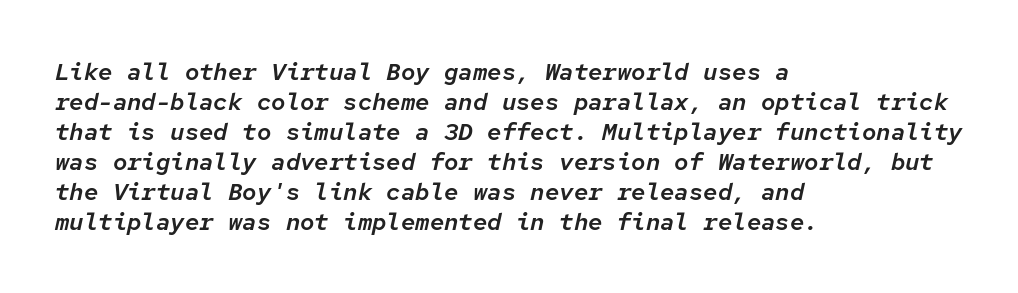
The image shows 24 px text type, italic (leaning right); set left-aligned, normal line spacing (1.25x), normal letter spacing, not underlined.
